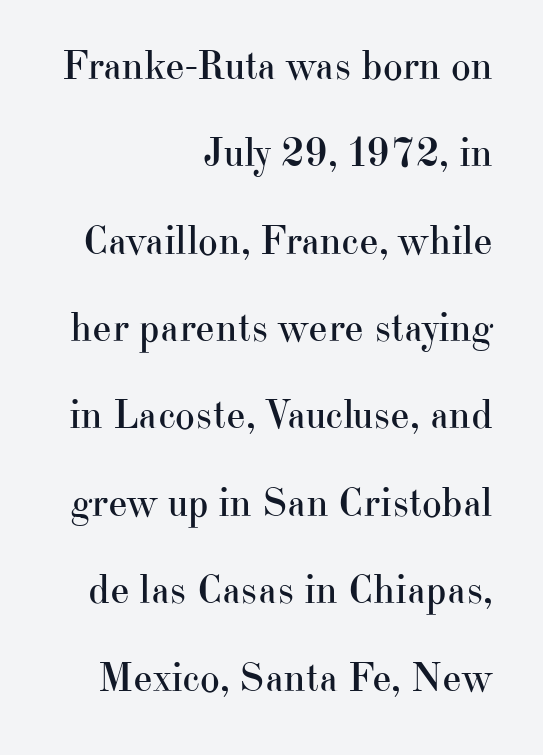
Q: Is the text bold? A: No.
Q: Is the text italic (slanted)? A: No, it is upright.
Q: Is the typeface a serif or a sans-serif typeface? A: Serif.
Q: Is the text underlined? A: No.
Q: How is the paragraph aligned? A: Right-aligned.
Q: Is the spacing between letters normal or unusually wide? A: Normal.
Q: Is the spacing between lines tight, normal or loose? A: Loose.
Q: Width (condensed, normal, or wide)? A: Normal.
Q: Stroke contrast? A: High.
Q: x-height? A: Small.
Q: Monospaced? A: No.
